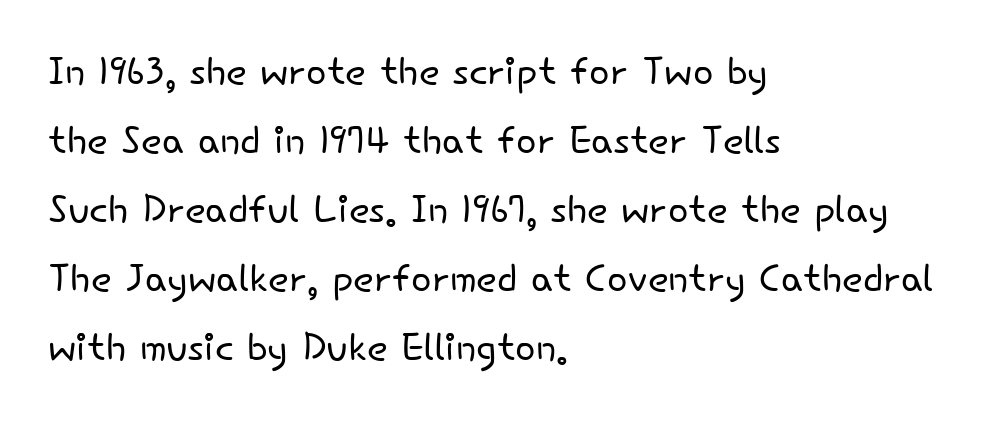
The image shows 54 px light sans-serif type, upright; set left-aligned, normal line spacing (1.28x), normal letter spacing, not underlined; low stroke contrast and a small x-height.
